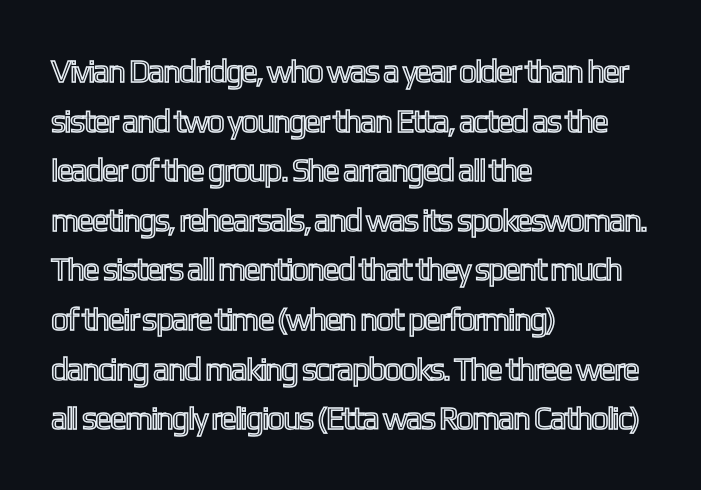
Q: Is the text italic (slanted)? A: No, it is upright.
Q: Is the text underlined? A: No.
Q: How is the paragraph aligned? A: Left-aligned.
Q: Is the spacing between letters normal or unusually wide? A: Normal.
Q: Is the spacing between lines tight, normal or loose? A: Normal.
Q: Width (condensed, normal, or wide)? A: Condensed.
Q: x-height? A: Medium.
Q: Monospaced? A: No.
